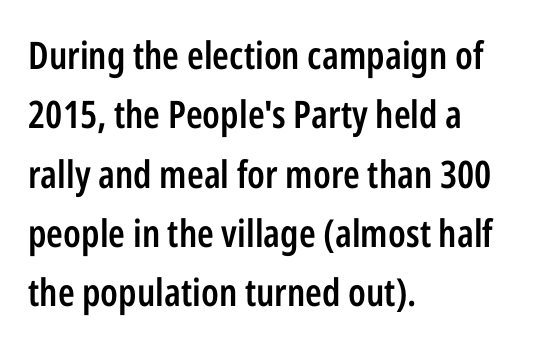
The rendering uses natural spacing where letterforms have individual widths. The glyphs have the mass of a demibold cut, below bold. This block has exactly the height ordinary leading produces. This is roman type, the default non-slanted kind. The strip under each line holds only bare page. The horizontal fit of the characters is conventional and even.
